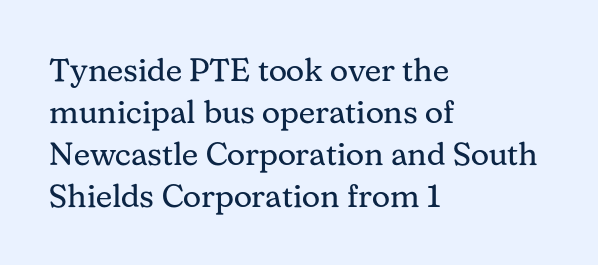
{"serif": "yes", "italic": "no", "bold": "no", "weight": "regular", "width": "normal", "stroke_contrast": "medium", "x_height": "medium", "monospaced": "no", "underline": "no", "align": "left", "line_spacing": "normal", "line_spacing_ratio": 1.31, "letter_spacing": "normal", "letter_spacing_em": 0.0, "glyph_px": 32}
